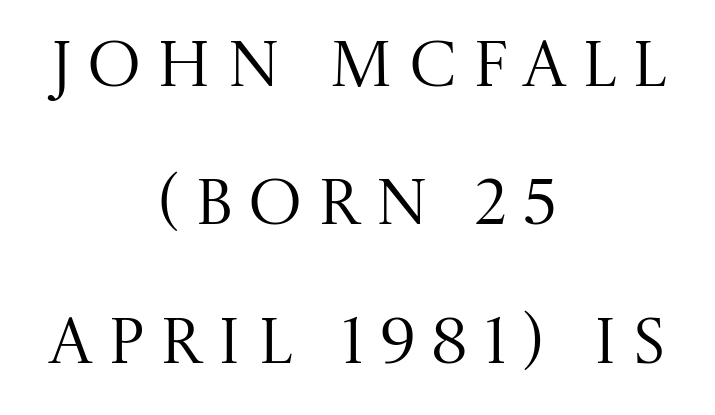
The image shows 65 px regular-weight serif type, upright; set centered, loose line spacing (2.13x), unusually wide letter spacing (+0.21 em), not underlined; medium stroke contrast and a large x-height.
